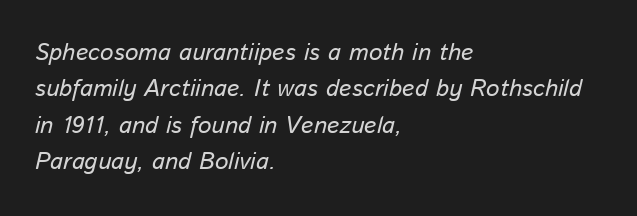
Regarding leading, the lines here are spaced in the standard way. The face used here is rendered with its standard letterfit. These lines were composed using italics. The space beneath each line is pristine and unruled. Each line starts at the same left margin while the right side varies.
